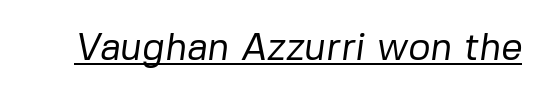
Q: Is the text bold? A: No.
Q: Is the typeface a serif or a sans-serif typeface? A: Sans-serif.
Q: Is the text underlined? A: Yes.
Q: Is the spacing between letters normal or unusually wide? A: Normal.
Q: Width (condensed, normal, or wide)? A: Normal.
Q: Stroke contrast? A: Low.
Q: x-height? A: Medium.
Q: Monospaced? A: No.
